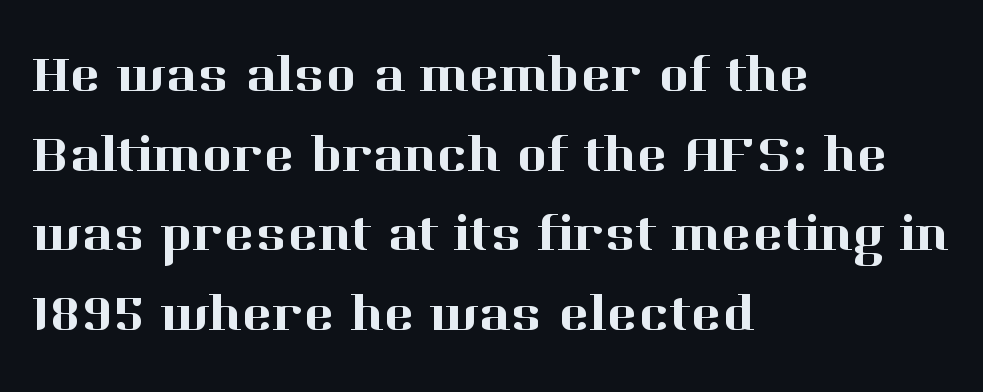
{"serif": "yes", "italic": "no", "width": "normal", "stroke_contrast": "high", "x_height": "medium", "monospaced": "no", "underline": "no", "align": "left", "line_spacing": "normal", "line_spacing_ratio": 1.53, "letter_spacing": "normal", "letter_spacing_em": 0.0, "glyph_px": 52}
